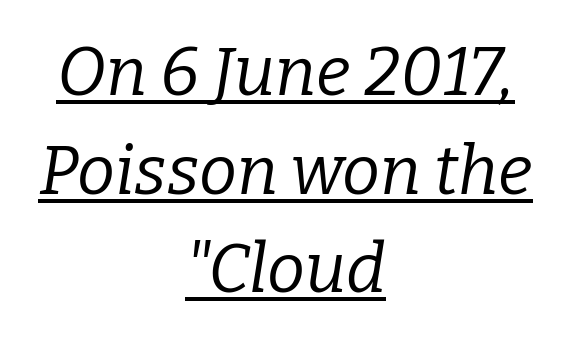
{"serif": "yes", "italic": "yes", "lean": "right", "slant_degrees": 9, "bold": "no", "weight": "regular", "width": "normal", "stroke_contrast": "low", "x_height": "medium", "monospaced": "no", "underline": "yes", "align": "center", "line_spacing": "normal", "line_spacing_ratio": 1.45, "letter_spacing": "normal", "letter_spacing_em": 0.0, "glyph_px": 68}
